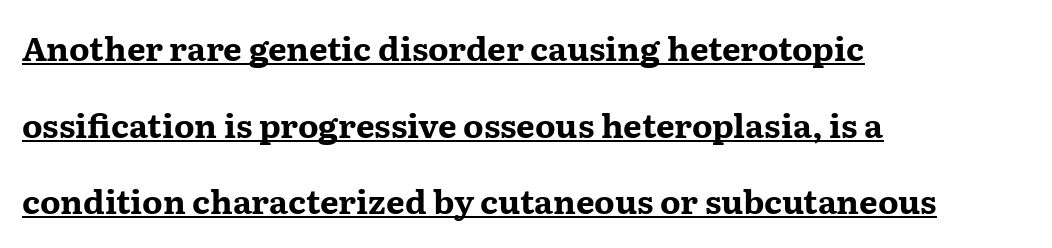
The image shows 33 px bold, wide serif type, upright; set left-aligned, loose line spacing (2.32x), normal letter spacing, underlined; medium stroke contrast and a medium x-height.
